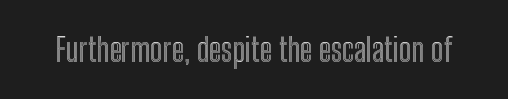
{"italic": "no", "width": "condensed", "x_height": "medium", "monospaced": "no", "underline": "no", "letter_spacing": "normal", "letter_spacing_em": 0.0, "glyph_px": 32}
